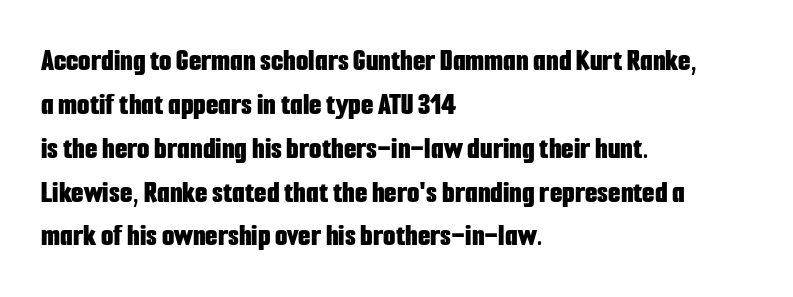
Q: Is the text bold? A: Yes.
Q: Is the text italic (slanted)? A: No, it is upright.
Q: Is the typeface a serif or a sans-serif typeface? A: Sans-serif.
Q: Is the text underlined? A: No.
Q: How is the paragraph aligned? A: Left-aligned.
Q: Is the spacing between letters normal or unusually wide? A: Normal.
Q: Is the spacing between lines tight, normal or loose? A: Normal.
Q: Width (condensed, normal, or wide)? A: Condensed.
Q: Stroke contrast? A: Low.
Q: x-height? A: Medium.
Q: Monospaced? A: No.
